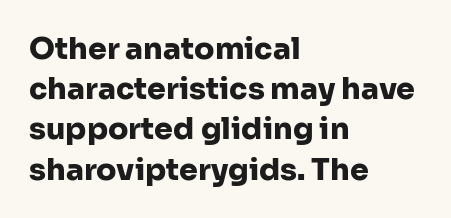
{"serif": "no", "italic": "no", "bold": "yes", "weight": "heavy", "width": "normal", "stroke_contrast": "low", "x_height": "medium", "monospaced": "no", "underline": "no", "align": "left", "line_spacing": "normal", "line_spacing_ratio": 1.34, "letter_spacing": "normal", "letter_spacing_em": 0.0, "glyph_px": 30}
